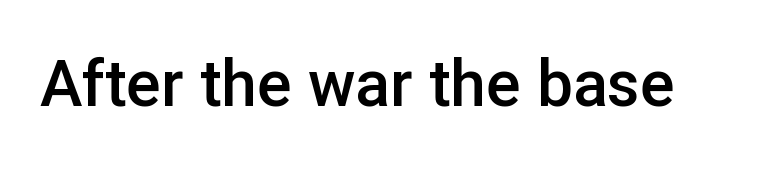
Examine the stroke ends and you'll find no serifs. Look at the stroke-to-counter ratio: somewhat heavy, a semibold. The strip under each line holds only bare page. Characters follow at the spacing the type designer built in. Rendered with straight, roman letterforms. The face used here is proportionally spaced, like ordinary book or web type.
